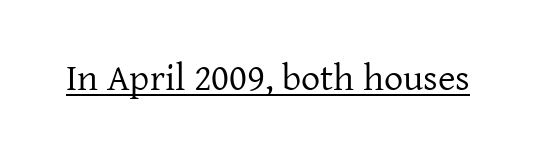
The passage shown is typed in a proportional face where columns would drift. Is the stroke heavy? The answer is a plain regular-or-lighter. A typesetter would call this zero additional tracking. If you drew a line through each stem, it would be perfectly vertical. Old-style or modern, the face here clearly has serifs. This is underlined copy, the kind a proofreader might mark for attention.
